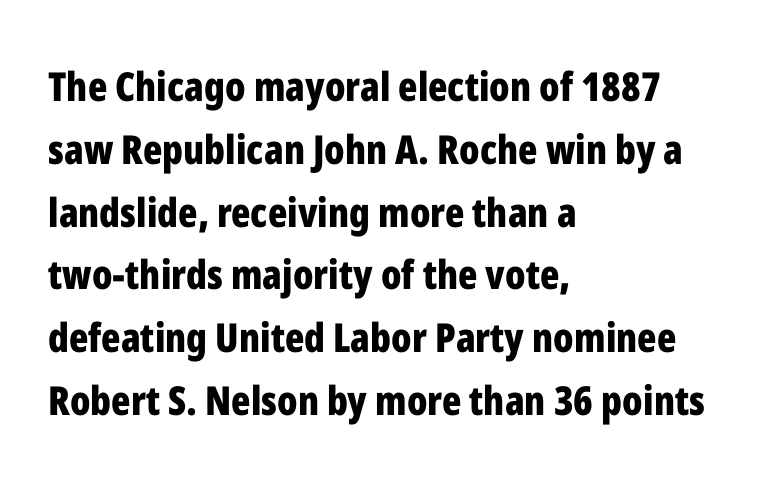
{"serif": "no", "italic": "no", "bold": "yes", "weight": "bold", "width": "condensed", "stroke_contrast": "low", "x_height": "medium", "monospaced": "no", "underline": "no", "align": "left", "line_spacing": "normal", "line_spacing_ratio": 1.57, "letter_spacing": "normal", "letter_spacing_em": 0.0, "glyph_px": 40}
